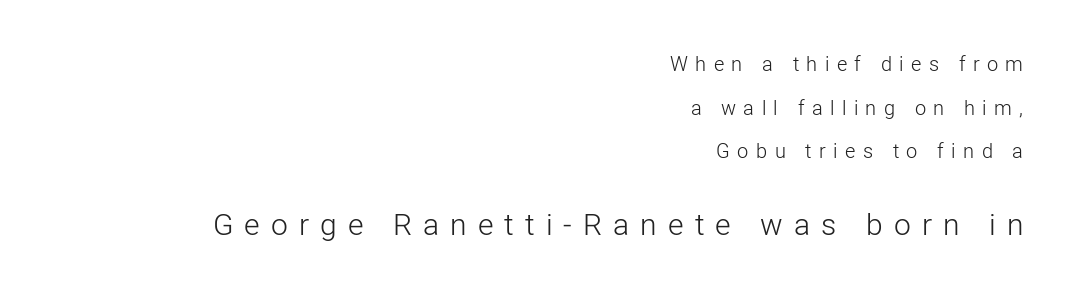
The image shows 30 px light sans-serif type, upright; set right-aligned, loose line spacing (2.18x), unusually wide letter spacing (+0.37 em), not underlined; the second (bottom) block is 1.5x larger; low stroke contrast and a medium x-height.
